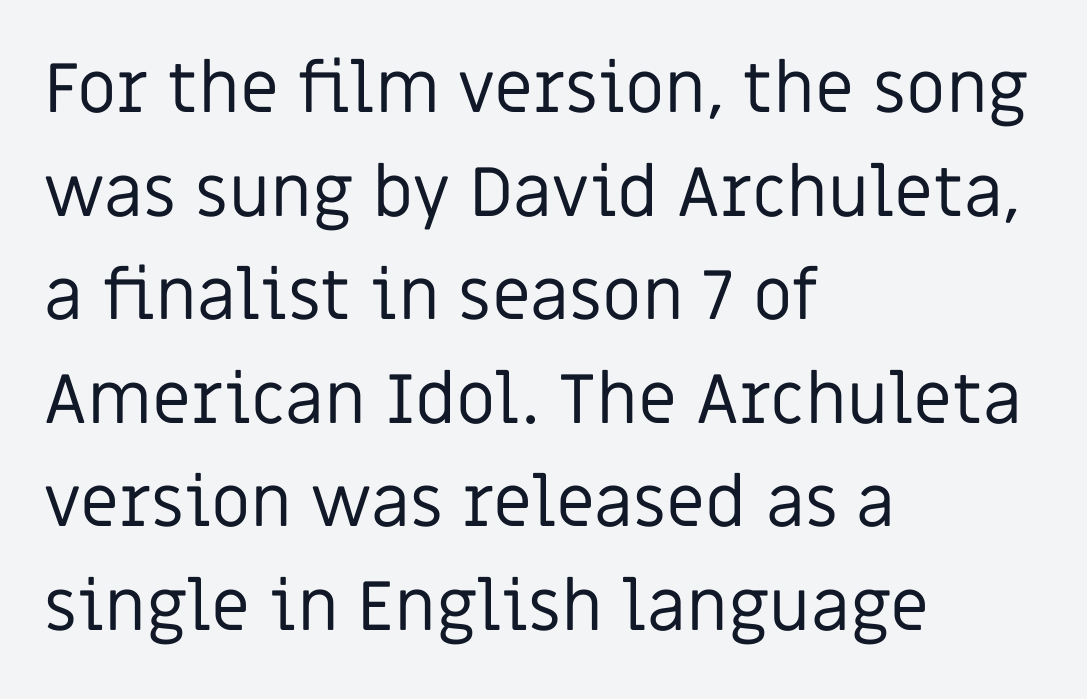
The image shows 70 px regular-weight sans-serif type, upright; set left-aligned, normal line spacing (1.48x), normal letter spacing, not underlined; low stroke contrast and a large x-height.
